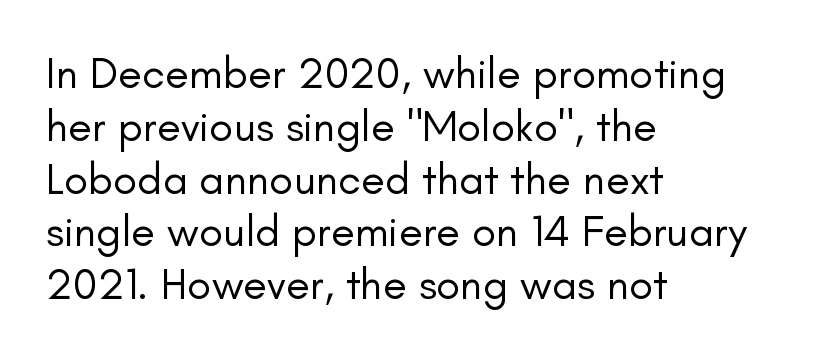
Each row of text sits above clean, open space. Letter spacing: default. Note: no serifs on the glyphs. The passage shown is typed in a proportional face where columns would drift.
